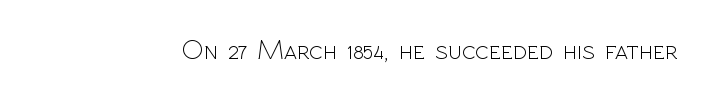
Q: Is the text bold? A: No.
Q: Is the text italic (slanted)? A: No, it is upright.
Q: Is the typeface a serif or a sans-serif typeface? A: Sans-serif.
Q: Is the text underlined? A: No.
Q: Is the spacing between letters normal or unusually wide? A: Normal.
Q: Width (condensed, normal, or wide)? A: Normal.
Q: x-height? A: Medium.
Q: Monospaced? A: No.
